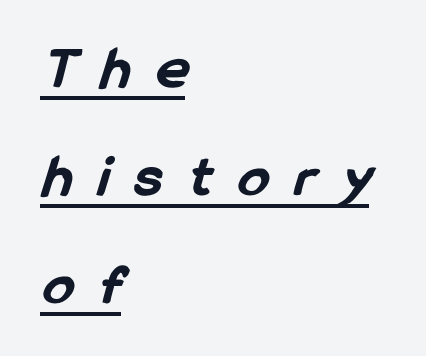
The image shows 60 px bold, condensed sans-serif type; set left-aligned, line spacing 1.8x, unusually wide letter spacing (+0.45 em), underlined; low stroke contrast and a medium x-height.
